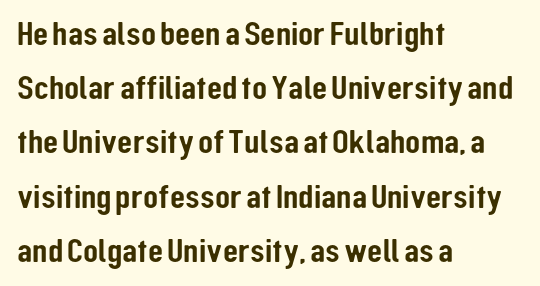
A typesetter would call this leading conventional body-copy spacing. What kind of face is this? One without serifs — a sans. Characters follow at the spacing the type designer built in. Visually the block forms a straight wall on the left and a jagged coastline on the right. The space directly below the letters is spotless. The type sits square on the baseline with zero lean.
